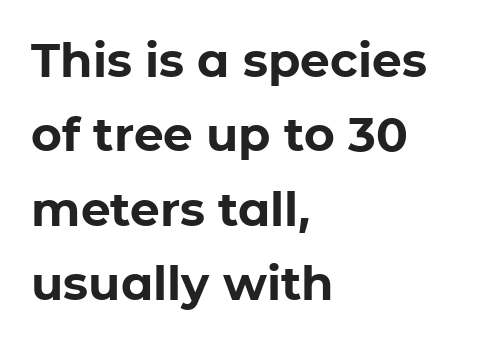
The image shows 47 px bold sans-serif type, upright; set left-aligned, normal line spacing (1.58x), normal letter spacing, not underlined; low stroke contrast and a medium x-height.
